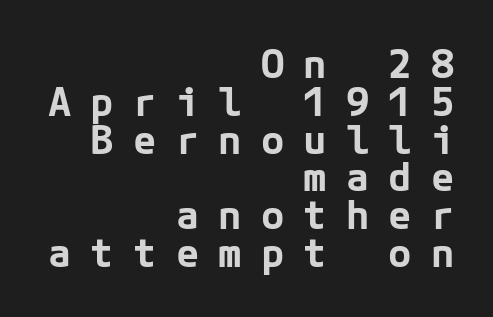
Check where the strokes stop: nothing finishes them off — pure sans. Chunky letters — that's bold for sure. Leading: reduced. A typesetter would call this heavily tracked-out type.
